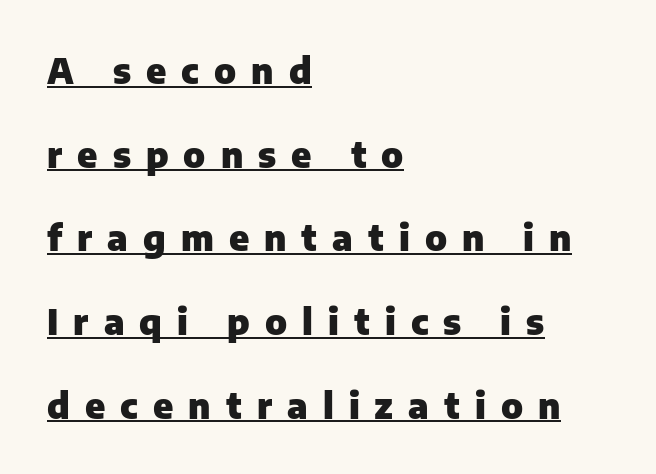
Typeset ragged right — the left edge is the straight one. The font's upright variant was chosen for this text. Is the letter spacing exaggerated? Yes — the characters are pushed far apart. The rendering uses a large line-height, opening up the rows. These lines are rendered in a variable-pitch font.
